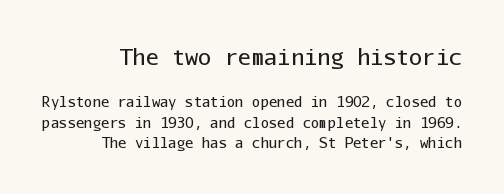
Glyph-to-glyph distance matches everyday printed text. Which chunk is bigger? The first one — the top block dwarfs the bottom. Type without underlining. Is the stroke heavy? The answer is a plain regular-or-lighter.
